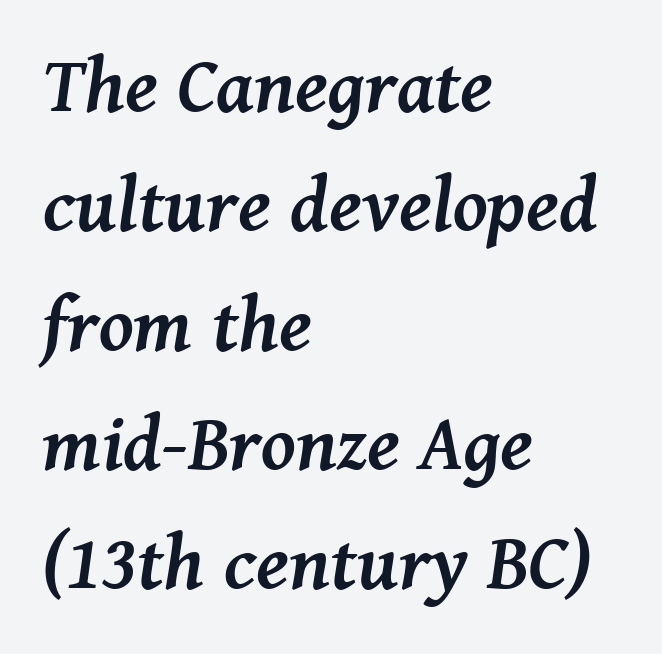
Q: Is the text bold? A: Yes.
Q: Is the text italic (slanted)? A: Yes, it leans right by about 8 degrees.
Q: Is the typeface a serif or a sans-serif typeface? A: Serif.
Q: Is the text underlined? A: No.
Q: How is the paragraph aligned? A: Left-aligned.
Q: Is the spacing between letters normal or unusually wide? A: Normal.
Q: Is the spacing between lines tight, normal or loose? A: Normal.
Q: Width (condensed, normal, or wide)? A: Normal.
Q: Stroke contrast? A: Medium.
Q: x-height? A: Medium.
Q: Monospaced? A: No.
